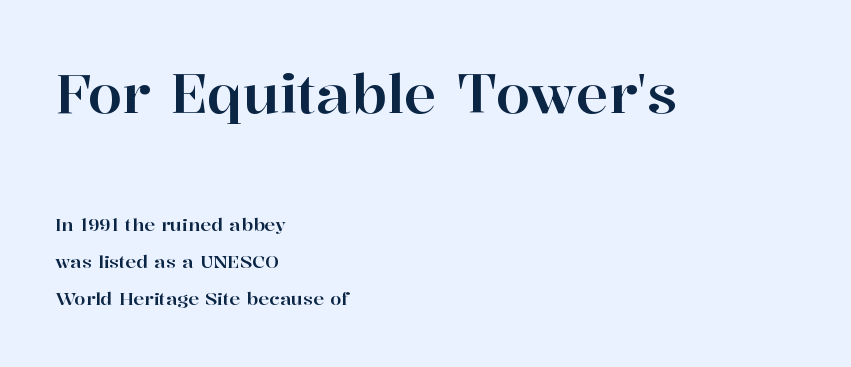
Q: Is the text italic (slanted)? A: No, it is upright.
Q: Is the typeface a serif or a sans-serif typeface? A: Serif.
Q: Is the text underlined? A: No.
Q: How is the paragraph aligned? A: Left-aligned.
Q: Is the spacing between letters normal or unusually wide? A: Normal.
Q: Is the spacing between lines tight, normal or loose? A: Loose.
Q: Which block of text is set in a larger size, the first (top) or the second (bottom)? A: The first (top) one.
Q: Width (condensed, normal, or wide)? A: Normal.
Q: Stroke contrast? A: High.
Q: x-height? A: Medium.
Q: Monospaced? A: No.
